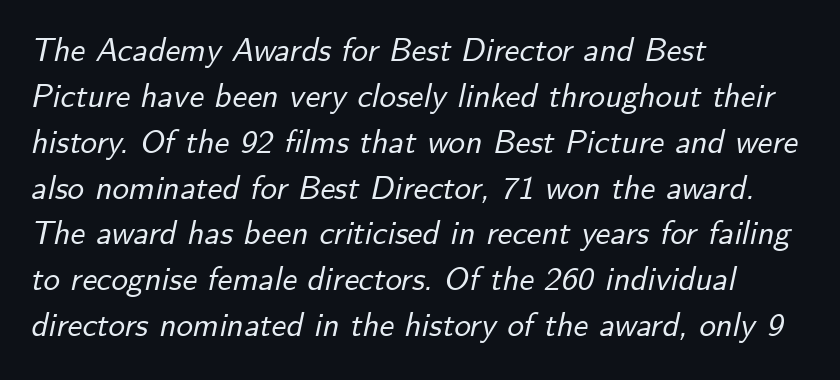
Q: Is the text italic (slanted)? A: Yes, it leans right by about 12 degrees.
Q: Is the text underlined? A: No.
Q: How is the paragraph aligned? A: Left-aligned.
Q: Is the spacing between letters normal or unusually wide? A: Normal.
Q: Is the spacing between lines tight, normal or loose? A: Normal.
Q: Width (condensed, normal, or wide)? A: Normal.
Q: Stroke contrast? A: Low.
Q: x-height? A: Small.
Q: Monospaced? A: No.
